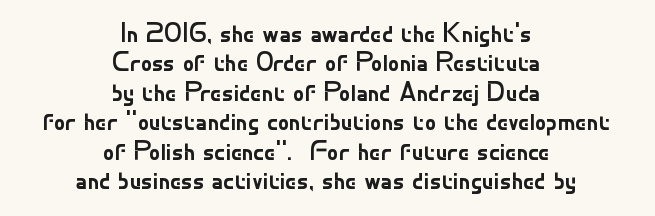
The image shows 28 px regular-weight sans-serif type, upright; set centered, tight line spacing (1.05x), normal letter spacing, not underlined; low stroke contrast and a small x-height.
